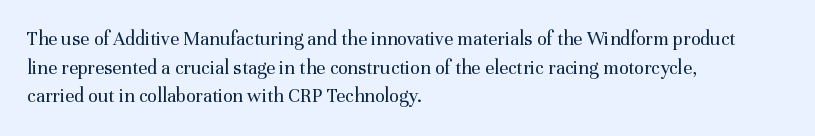
Q: Is the text bold? A: No.
Q: Is the text italic (slanted)? A: No, it is upright.
Q: Is the text underlined? A: No.
Q: How is the paragraph aligned? A: Left-aligned.
Q: Is the spacing between letters normal or unusually wide? A: Normal.
Q: Is the spacing between lines tight, normal or loose? A: Normal.
